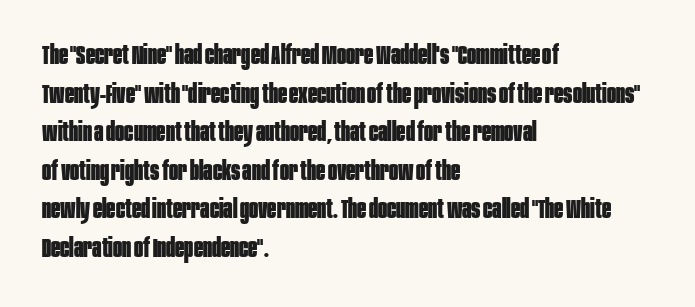
The glyphs are unaccompanied by any horizontal stroke below them. Alignment: flush left. Its strokes are broad and dark, the hallmark of bold type. Designer's note — italics off, roman on.
